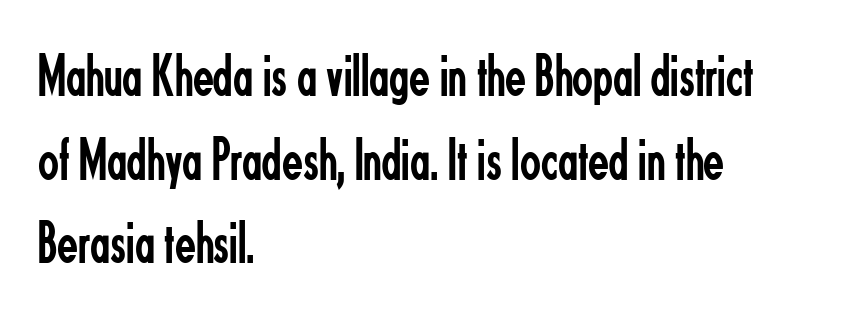
Note the varied advance widths — an 'i' is clearly narrower than an 'm'. Glyph-to-glyph distance matches everyday printed text. These lines are set flush left with a ragged right edge. The typography opts for an upright posture over an oblique one. Compared with a typical body face, this is equally light or lighter still. The text was rendered using a sans face with plain stroke endings.
